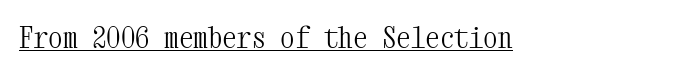
The image shows 29 px light, condensed serif type, upright, monospaced; set normal letter spacing, underlined; medium stroke contrast and a medium x-height.
